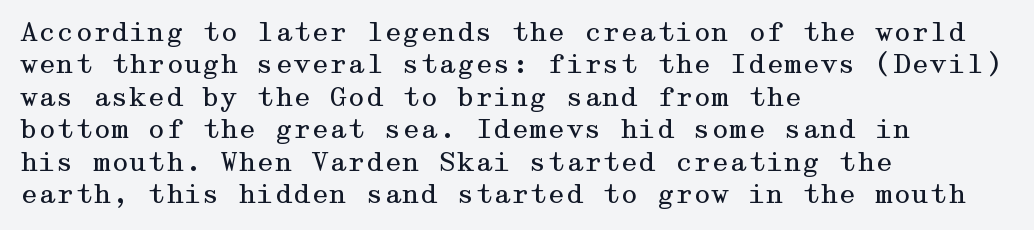
Q: Is the text bold? A: No.
Q: Is the text italic (slanted)? A: No, it is upright.
Q: Is the text underlined? A: No.
Q: How is the paragraph aligned? A: Left-aligned.
Q: Is the spacing between letters normal or unusually wide? A: Normal.
Q: Is the spacing between lines tight, normal or loose? A: Normal.
